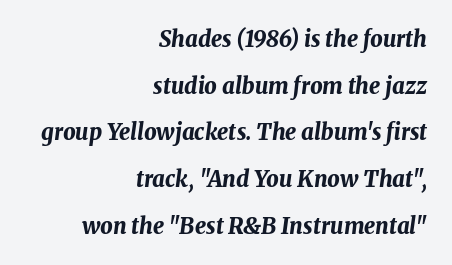
Q: Is the text bold? A: Yes.
Q: Is the text italic (slanted)? A: Yes, it leans right by about 8 degrees.
Q: Is the text underlined? A: No.
Q: How is the paragraph aligned? A: Right-aligned.
Q: Is the spacing between letters normal or unusually wide? A: Normal.
Q: Is the spacing between lines tight, normal or loose? A: Loose.
